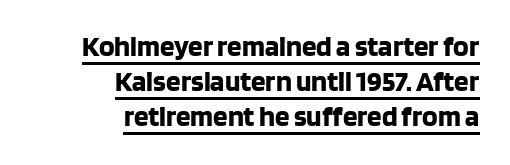
Q: Is the text bold? A: Yes.
Q: Is the text italic (slanted)? A: No, it is upright.
Q: Is the typeface a serif or a sans-serif typeface? A: Sans-serif.
Q: Is the text underlined? A: Yes.
Q: How is the paragraph aligned? A: Right-aligned.
Q: Is the spacing between letters normal or unusually wide? A: Normal.
Q: Width (condensed, normal, or wide)? A: Normal.
Q: Stroke contrast? A: Low.
Q: x-height? A: Large.
Q: Monospaced? A: No.
